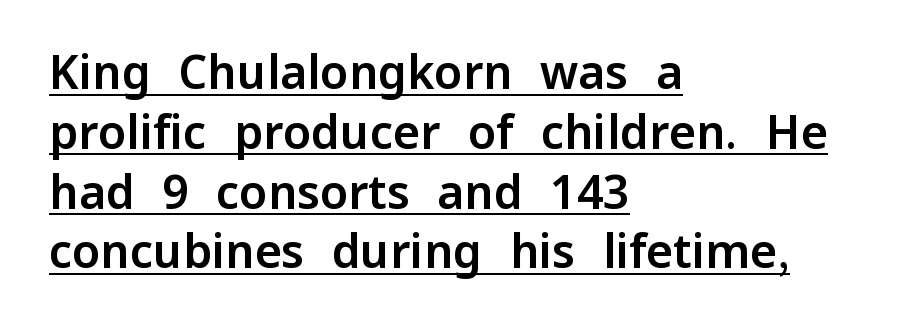
{"serif": "no", "italic": "no", "width": "normal", "stroke_contrast": "low", "x_height": "medium", "monospaced": "no", "underline": "yes", "align": "left", "line_spacing": "normal", "line_spacing_ratio": 1.3, "letter_spacing": "normal", "letter_spacing_em": 0.0, "glyph_px": 46}
